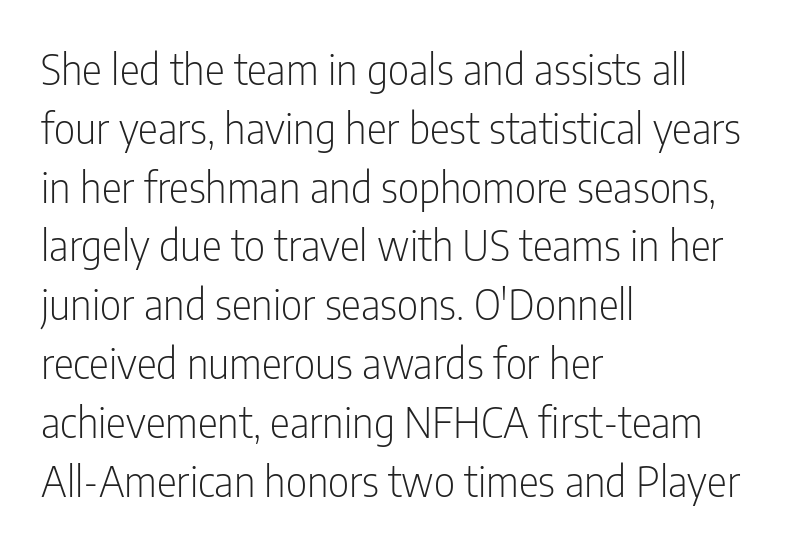
The image shows 42 px light, condensed sans-serif type, upright; set left-aligned, normal line spacing (1.4x), normal letter spacing, not underlined; low stroke contrast and a medium x-height.
